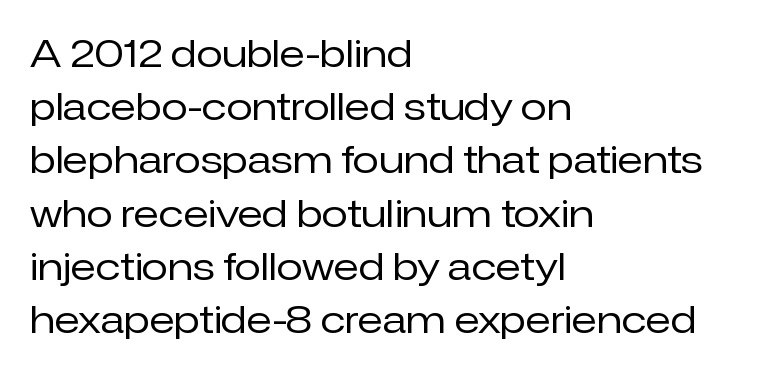
Each letter keeps its own natural width here, so spacing adapts to shape. This rendering leaves character spacing at its baseline value. Leading matches the norm, producing a regular column. Posture: upright roman.
